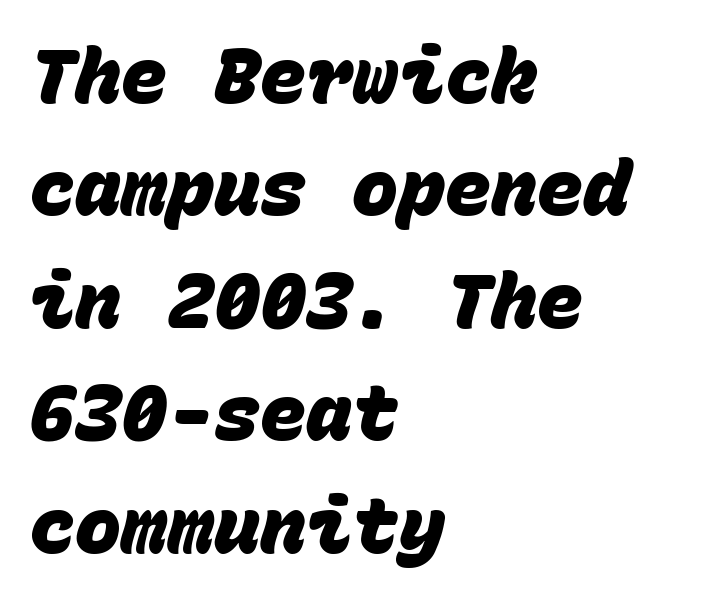
The image shows 77 px heavy sans-serif type, monospaced; set left-aligned, normal line spacing (1.46x), normal letter spacing, not underlined; low stroke contrast and a large x-height.
